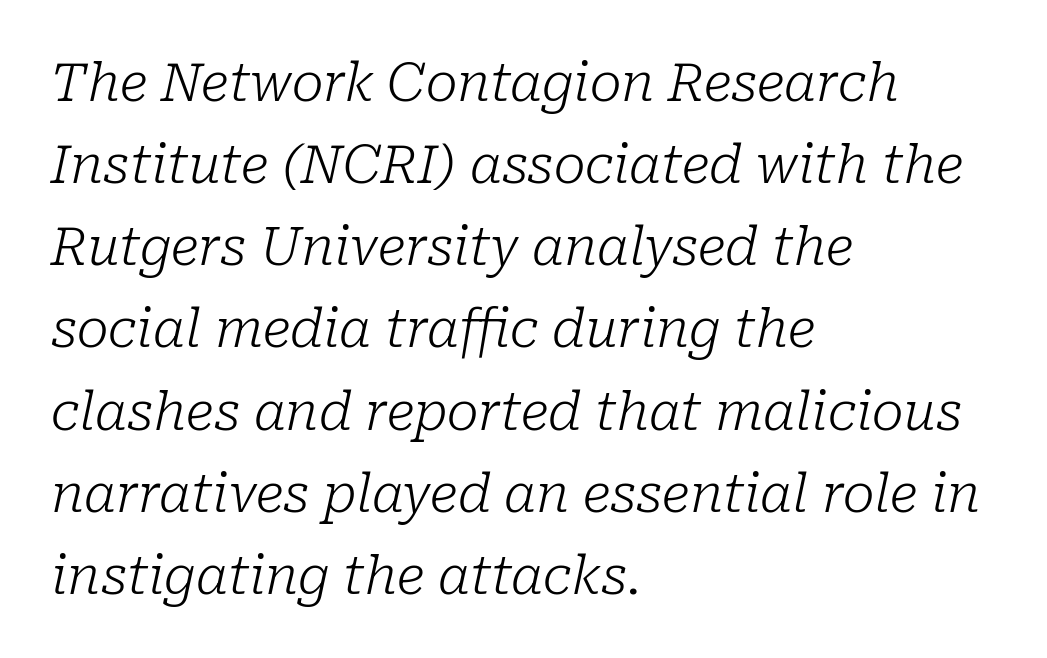
Q: Is the text bold? A: No.
Q: Is the text italic (slanted)? A: Yes, it leans right by about 10 degrees.
Q: Is the typeface a serif or a sans-serif typeface? A: Serif.
Q: Is the text underlined? A: No.
Q: How is the paragraph aligned? A: Left-aligned.
Q: Is the spacing between letters normal or unusually wide? A: Normal.
Q: Is the spacing between lines tight, normal or loose? A: Normal.
Q: Width (condensed, normal, or wide)? A: Normal.
Q: Stroke contrast? A: Low.
Q: x-height? A: Medium.
Q: Monospaced? A: No.
